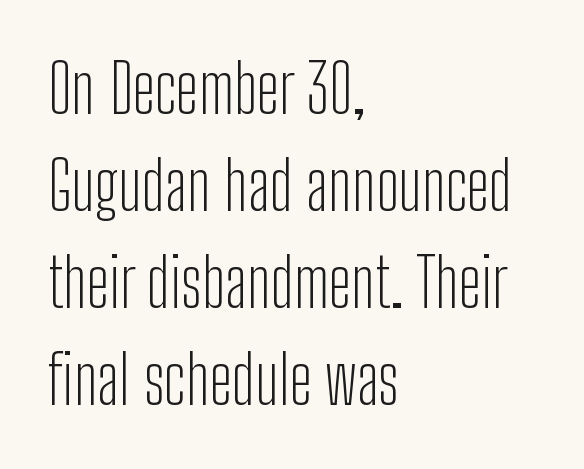
The image shows 67 px light, condensed sans-serif type, upright; set left-aligned, normal line spacing (1.45x), normal letter spacing, not underlined; low stroke contrast and a medium x-height.
